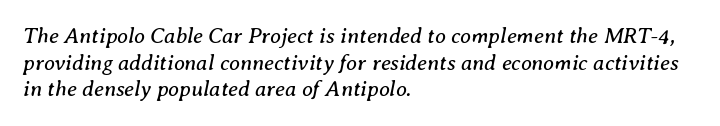
{"italic": "yes", "lean": "right", "slant_degrees": 8, "bold": "no", "underline": "no", "align": "left", "line_spacing_ratio": 1.21, "letter_spacing": "normal", "letter_spacing_em": 0.0, "glyph_px": 22}
